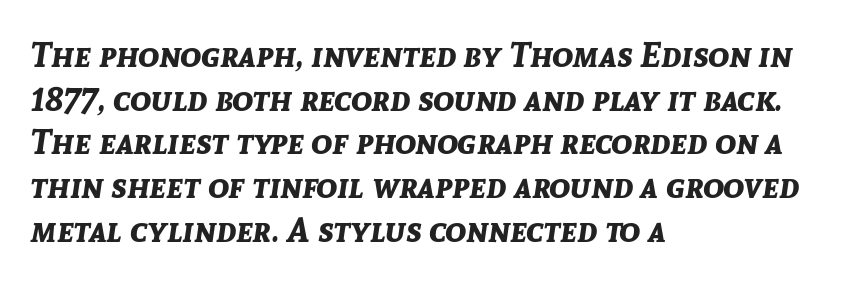
The image shows 35 px bold type, italic (leaning right); set left-aligned, normal line spacing (1.25x), normal letter spacing, not underlined; low stroke contrast and a medium x-height.
